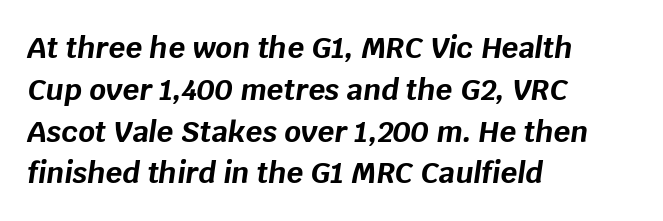
The rendering keeps characters at their native spacing. Compared with ordinary roman type, these characters are visibly tilted. The baseline area is clear. Bold? Absolutely — the strokes are thick and heavy. Compared with a centered layout, this one pins lines to the left instead. The space between consecutive lines is moderate.
